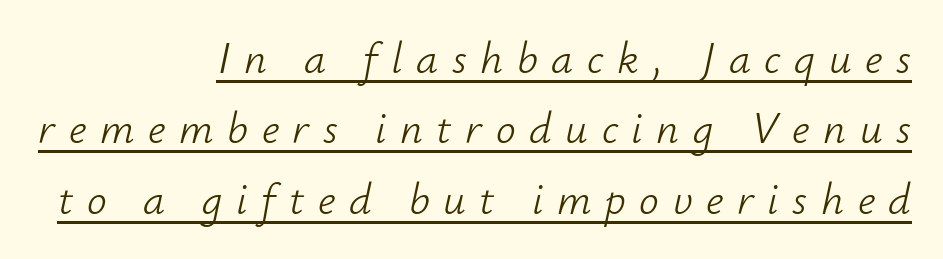
The image shows 44 px light type, italic (leaning right); set right-aligned, normal line spacing (1.6x), unusually wide letter spacing (+0.31 em), underlined; low stroke contrast and a small x-height.
